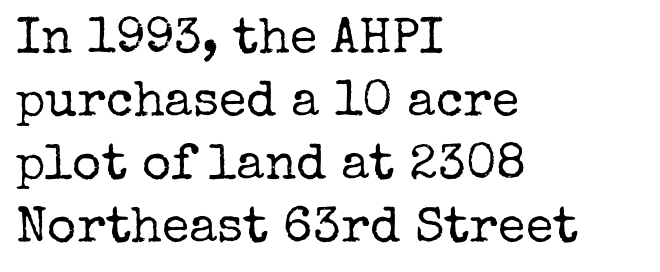
Standard letterfit; no display-style spreading of the glyphs. A typesetter would call this proportional, since set widths differ per character. Whoever set this chose a conventional vertical rhythm. The typography opts for an upright posture over an oblique one.
